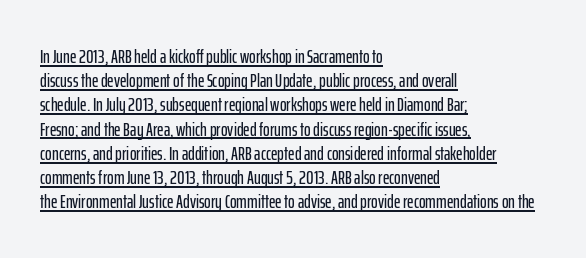
{"italic": "no", "underline": "yes", "align": "left", "line_spacing_ratio": 1.21, "letter_spacing": "normal", "letter_spacing_em": 0.0, "glyph_px": 20}
